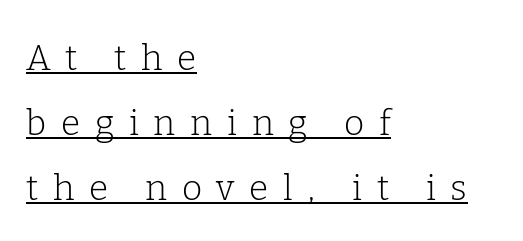
{"serif": "yes", "italic": "no", "bold": "no", "weight": "light", "width": "normal", "stroke_contrast": "low", "x_height": "medium", "monospaced": "no", "underline": "yes", "align": "left", "line_spacing_ratio": 1.86, "letter_spacing": "wide", "letter_spacing_em": 0.42, "glyph_px": 35}
